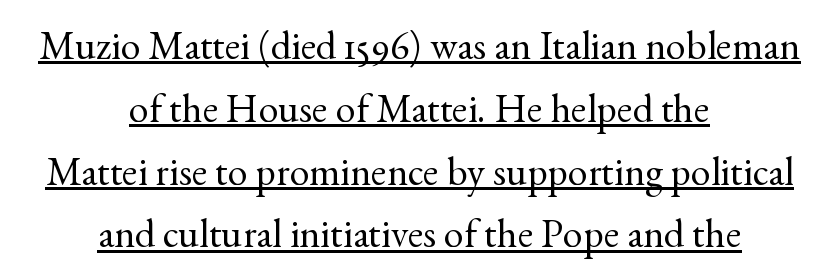
Observe the ordinary spacing: letters are neighbours, not strangers. A typesetter would mark this as roman, not italic. Stem width sits at or under what a default text font uses. Centered paragraph, ragged on both sides. In terms of letterform style, serifs are clearly present. Proportional: the letters do not fall into vertical columns.
